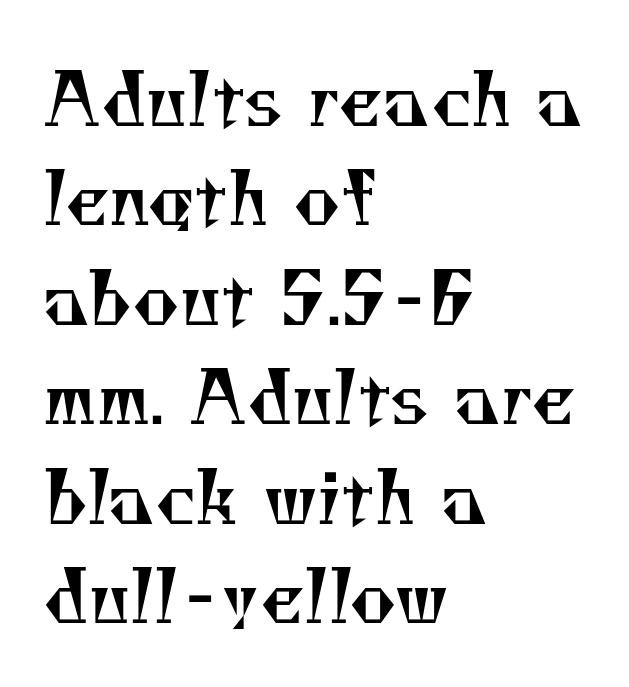
The image shows 71 px regular-weight serif type; set left-aligned, normal line spacing (1.4x), normal letter spacing, not underlined; medium stroke contrast and a small x-height.
